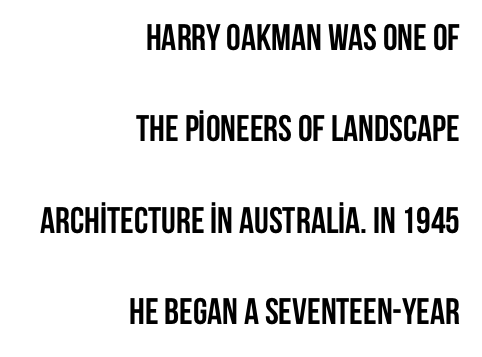
The face used here has the dense, thick strokes of a bold. The gap between lines stays unmarked. Proportional: the letters do not fall into vertical columns. The ragged edge is on the left, which tells us the setting is flush right. Characters remain perfectly vertical along every line.
